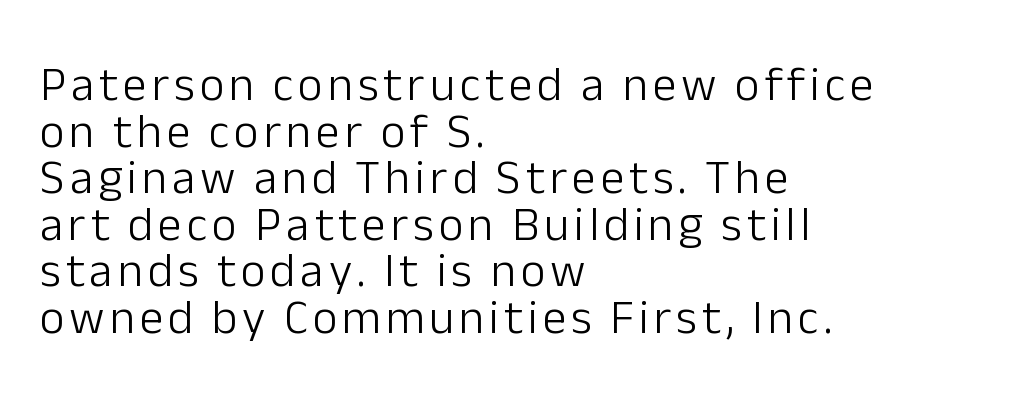
The image shows 48 px light sans-serif type, upright; set left-aligned, tight line spacing (0.97x), not underlined; low stroke contrast and a medium x-height.
